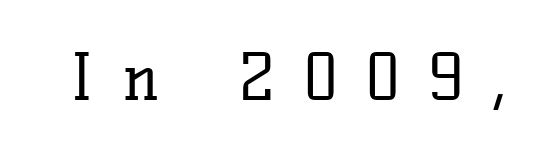
{"serif": "yes", "italic": "no", "bold": "no", "weight": "regular", "width": "normal", "stroke_contrast": "low", "x_height": "medium", "monospaced": "no", "underline": "no", "letter_spacing": "wide", "letter_spacing_em": 0.46, "glyph_px": 64}
